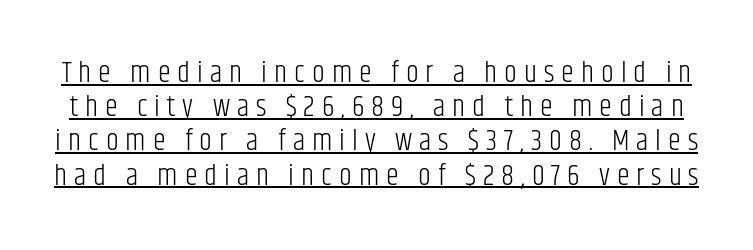
{"serif": "no", "italic": "no", "bold": "no", "weight": "light", "width": "condensed", "stroke_contrast": "low", "x_height": "large", "monospaced": "no", "underline": "yes", "line_spacing_ratio": 1.18, "letter_spacing": "wide", "letter_spacing_em": 0.24, "glyph_px": 29}
